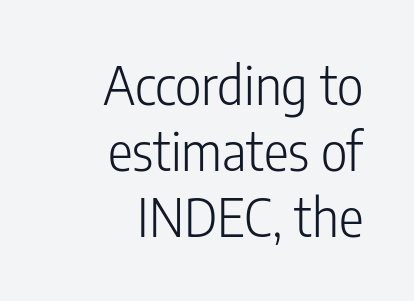
Students, observe: this is what conventionally led text looks like. Any mark beneath the type? The region is blank. The setting favours the right margin, as signatures and pull-quotes sometimes do. Students, note that the glyphs here touch the page at normal intervals. The axis of the letterforms is exactly vertical. The face looks like a standard text weight, possibly lighter.
